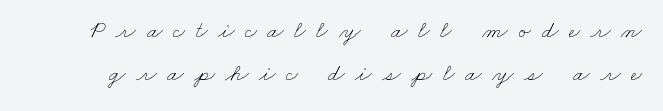
The letterforms stand isolated, each surrounded by extra space. The cut favours lightness, reaching ordinary text weight at its darkest. Glance below the letters and you will spot only blank space.
